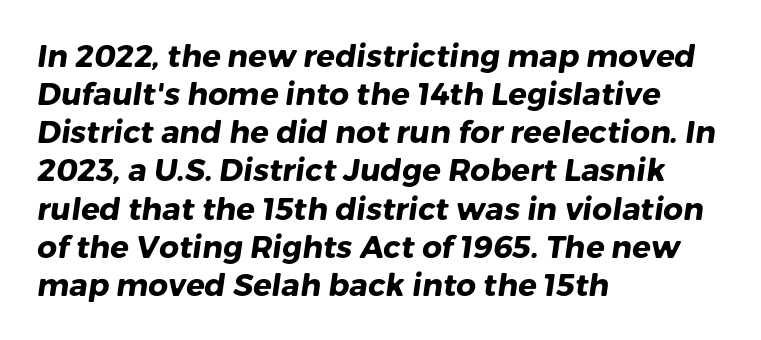
Is this a fixed-width face? No — the glyphs have proportional, varying widths. No extra tracking has been applied to these lines. The passage shown is not underscored anywhere. The lines are quadded left.
